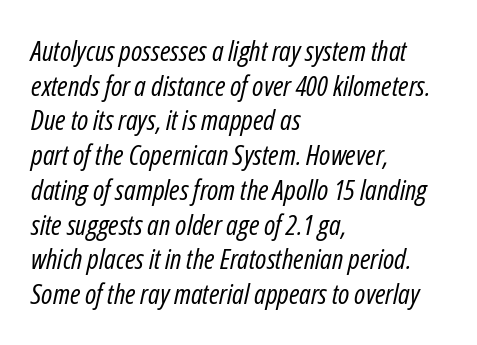
The tracking reads as untouched default to a designer's eye. Letters rest on an invisible, unmarked baseline. The rendering uses natural spacing where letterforms have individual widths. The typesetter chose a ragged-right arrangement here. Posture: slanted.
